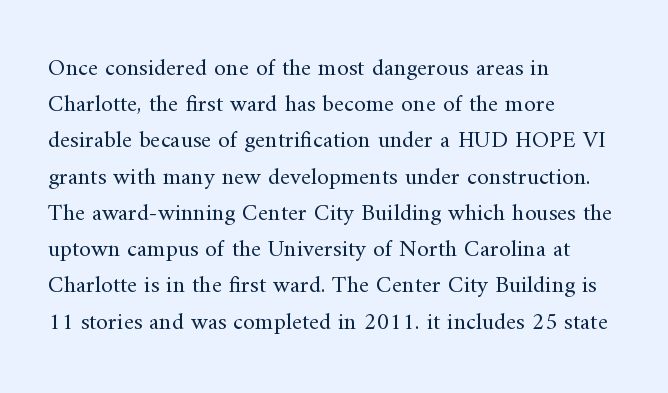
Default kerning and tracking; the words read as compact shapes. Tall strokes in this sample are plumb rather than angled. This rendering uses left alignment, leaving the right contour irregular. Students, observe: this is what conventionally led text looks like. Each stroke keeps to a modest, everyday thickness or less. Honestly, there is no underline to notice here at all.
